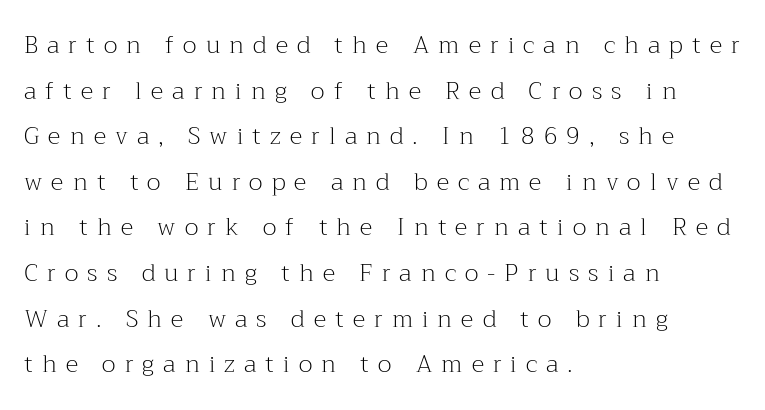
The image shows 24 px text type, upright; set left-aligned, loose line spacing (1.9x), unusually wide letter spacing (+0.38 em), not underlined.
